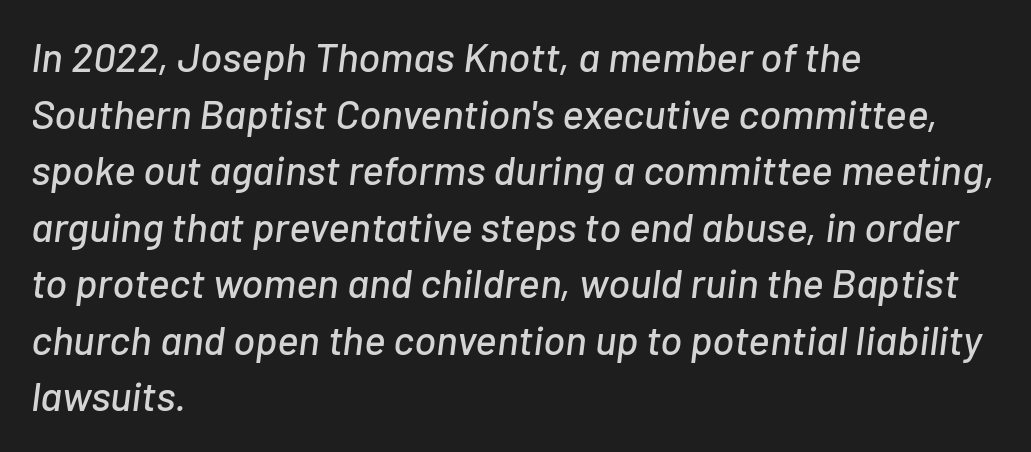
Q: Is the text italic (slanted)? A: Yes, it leans right by about 7 degrees.
Q: Is the text underlined? A: No.
Q: How is the paragraph aligned? A: Left-aligned.
Q: Is the spacing between letters normal or unusually wide? A: Normal.
Q: Is the spacing between lines tight, normal or loose? A: Normal.
Q: Width (condensed, normal, or wide)? A: Normal.
Q: Stroke contrast? A: Low.
Q: x-height? A: Medium.
Q: Monospaced? A: No.
